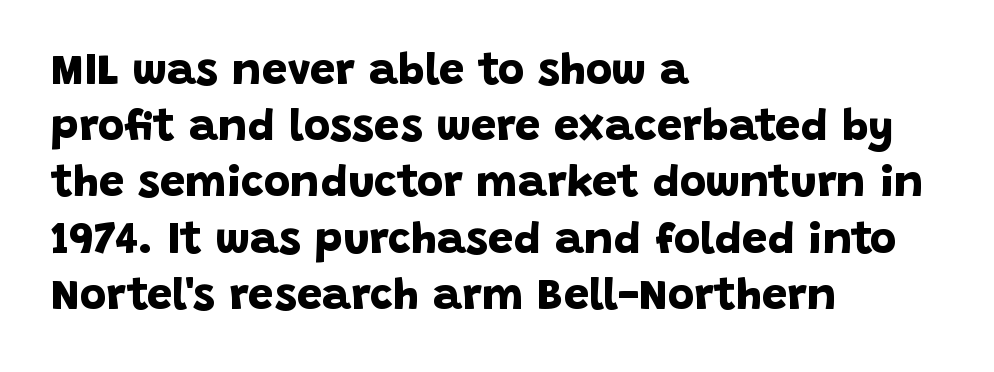
{"serif": "no", "bold": "yes", "weight": "bold", "width": "normal", "stroke_contrast": "low", "x_height": "large", "monospaced": "no", "underline": "no", "align": "left", "line_spacing": "normal", "line_spacing_ratio": 1.25, "letter_spacing": "normal", "letter_spacing_em": 0.0, "glyph_px": 45}
